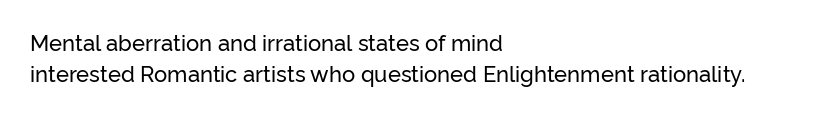
{"italic": "no", "underline": "no", "align": "left", "line_spacing": "normal", "line_spacing_ratio": 1.42, "letter_spacing": "normal", "letter_spacing_em": 0.0, "glyph_px": 22}
